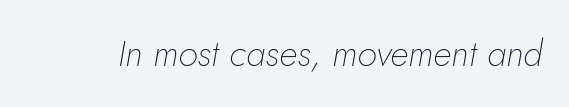
The image shows 36 px thin type, italic (leaning right); set normal letter spacing, not underlined; low stroke contrast and a small x-height.
